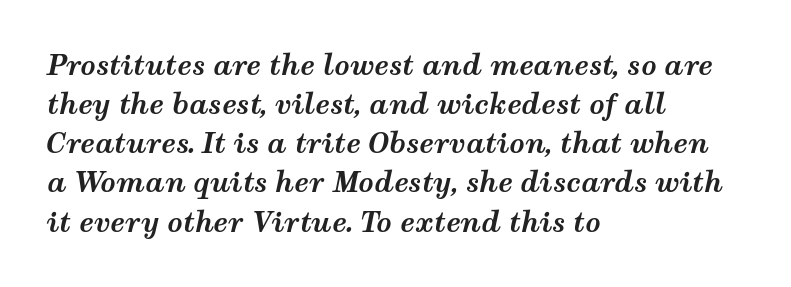
{"italic": "yes", "lean": "right", "slant_degrees": 12, "bold": "yes", "underline": "no", "align": "left", "line_spacing": "normal", "line_spacing_ratio": 1.45, "letter_spacing": "normal", "letter_spacing_em": 0.0, "glyph_px": 27}
